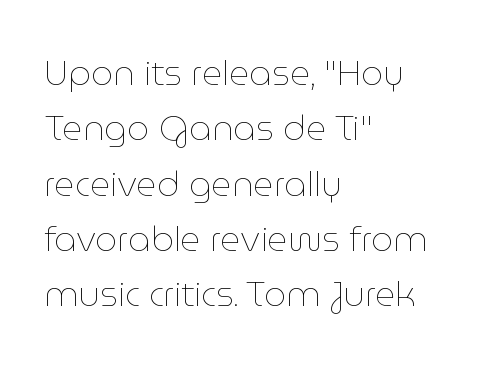
The rows are spaced the way most documents space them. Every character sits straight up, as roman type does. Check under the words: just untouched page. Stroke mass is kept to a normal reading level or below. The text block is weighted toward the left margin, trailing off unevenly rightward. A typesetter would call this proportional, since set widths differ per character.
